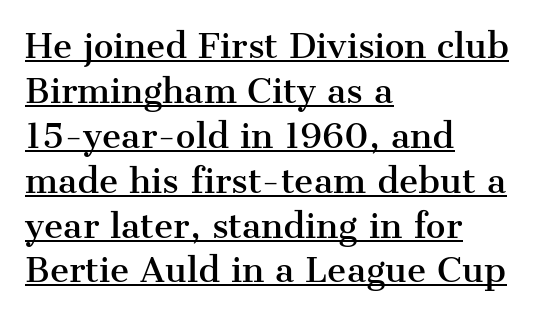
{"serif": "yes", "italic": "no", "width": "normal", "stroke_contrast": "medium", "x_height": "medium", "monospaced": "no", "underline": "yes", "align": "left", "line_spacing": "normal", "line_spacing_ratio": 1.36, "letter_spacing": "normal", "letter_spacing_em": 0.0, "glyph_px": 33}
